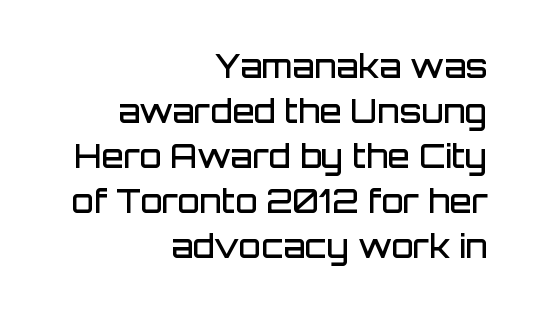
In CSS terms this would be text-align: right. You could call the tracking neutral — neither tight nor loose. The passage shown is not underscored anywhere. Character widths vary here, with narrow letters taking less room than wide ones.
